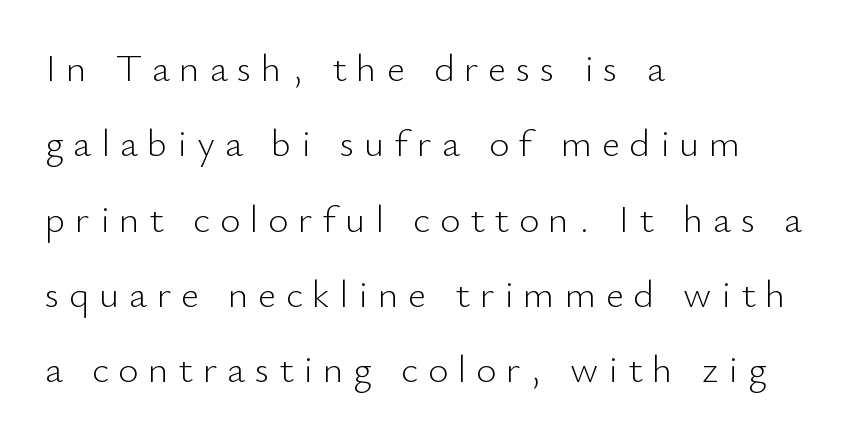
Q: Is the text bold? A: No.
Q: Is the text italic (slanted)? A: No, it is upright.
Q: Is the typeface a serif or a sans-serif typeface? A: Sans-serif.
Q: Is the text underlined? A: No.
Q: How is the paragraph aligned? A: Left-aligned.
Q: Is the spacing between letters normal or unusually wide? A: Unusually wide.
Q: Is the spacing between lines tight, normal or loose? A: Loose.
Q: Width (condensed, normal, or wide)? A: Normal.
Q: Stroke contrast? A: Low.
Q: x-height? A: Small.
Q: Monospaced? A: No.
